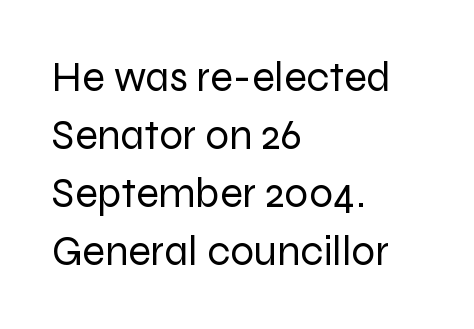
{"serif": "no", "italic": "no", "bold": "no", "weight": "regular", "width": "normal", "stroke_contrast": "low", "x_height": "medium", "monospaced": "no", "underline": "no", "align": "left", "line_spacing": "normal", "line_spacing_ratio": 1.38, "letter_spacing": "normal", "letter_spacing_em": 0.0, "glyph_px": 42}
